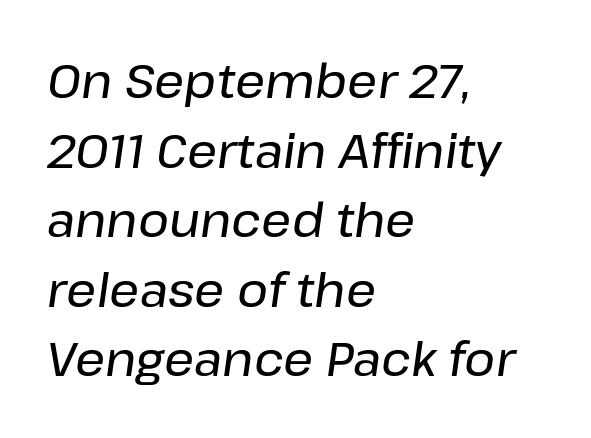
The leading is moderate, giving the passage an even texture. The letters advance in unequal steps, a hallmark of proportional type. If you drew a ruler down the left edge, every line would touch it. The gaps between neighbouring characters are ordinary and unremarkable. Descenders hang freely into open space.
